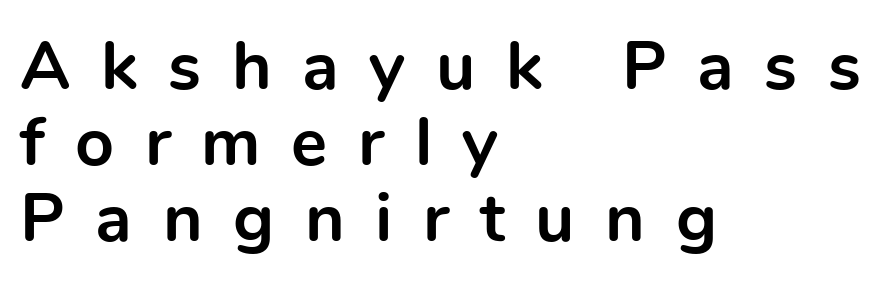
Q: Is the text bold? A: Yes.
Q: Is the text italic (slanted)? A: No, it is upright.
Q: Is the typeface a serif or a sans-serif typeface? A: Sans-serif.
Q: Is the text underlined? A: No.
Q: How is the paragraph aligned? A: Left-aligned.
Q: Is the spacing between letters normal or unusually wide? A: Unusually wide.
Q: Is the spacing between lines tight, normal or loose? A: Tight.
Q: Width (condensed, normal, or wide)? A: Normal.
Q: x-height? A: Medium.
Q: Monospaced? A: No.
